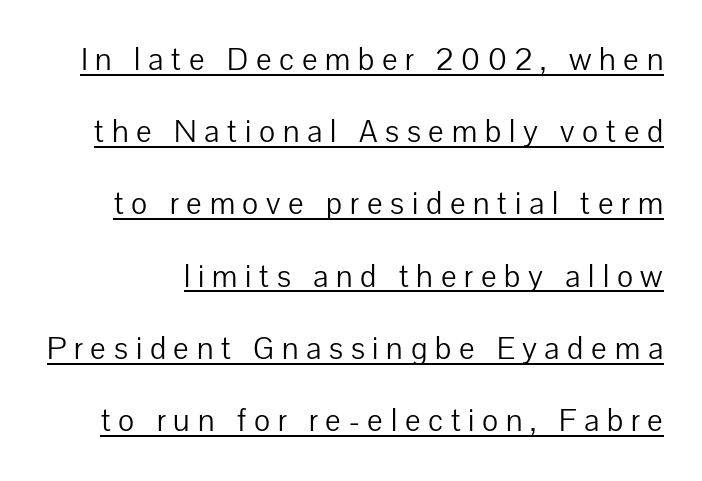
{"serif": "no", "italic": "no", "bold": "no", "weight": "light", "width": "normal", "stroke_contrast": "low", "x_height": "medium", "monospaced": "no", "underline": "yes", "line_spacing": "loose", "line_spacing_ratio": 2.33, "letter_spacing": "wide", "letter_spacing_em": 0.25, "glyph_px": 31}
